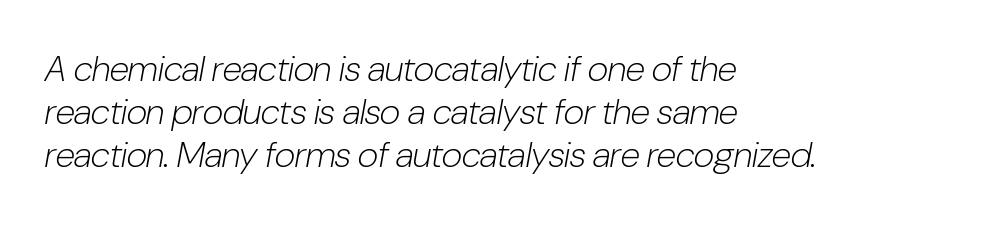
Weight class: somewhere from thin through regular. Character widths vary here, with narrow letters taking less room than wide ones. Line starts are locked; line ends wander. Caption: standard tracking, unaltered. The words here are not underlined. The lettering tilts uniformly, giving the passage an italic look.
